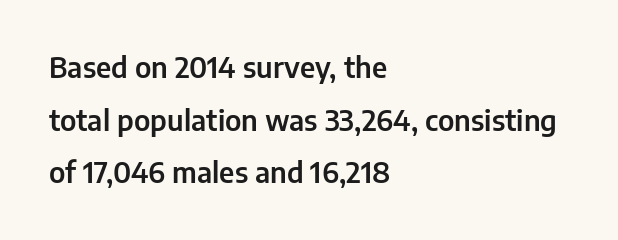
Do the characters align in a grid? No, the font is proportional. The text block is weighted toward the left margin, trailing off unevenly rightward. Note: no serifs on the glyphs. Unlike italic type, these characters show no tilt at all. Beneath every word, the page is bare.
